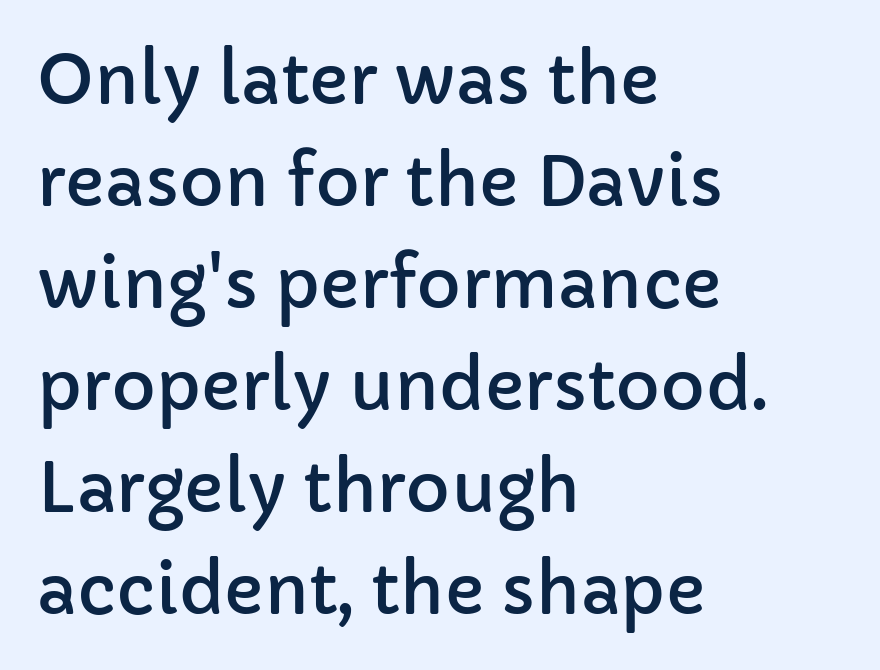
Q: Is the text italic (slanted)? A: No, it is upright.
Q: Is the typeface a serif or a sans-serif typeface? A: Sans-serif.
Q: Is the text underlined? A: No.
Q: How is the paragraph aligned? A: Left-aligned.
Q: Is the spacing between letters normal or unusually wide? A: Normal.
Q: Is the spacing between lines tight, normal or loose? A: Normal.
Q: Width (condensed, normal, or wide)? A: Normal.
Q: Stroke contrast? A: Low.
Q: x-height? A: Medium.
Q: Monospaced? A: No.
